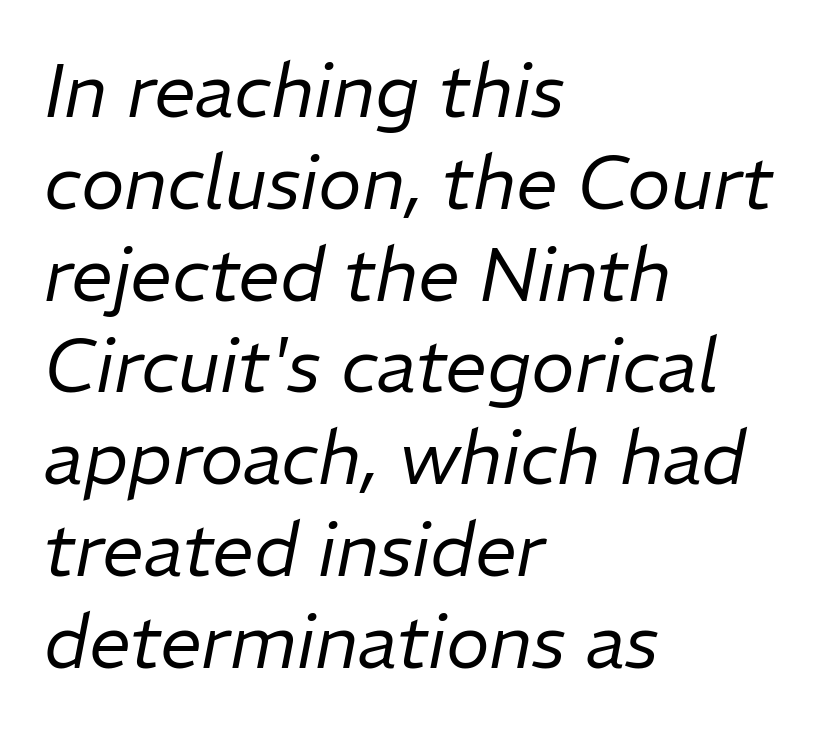
Q: Is the text bold? A: No.
Q: Is the text italic (slanted)? A: Yes, it leans right by about 11 degrees.
Q: Is the text underlined? A: No.
Q: How is the paragraph aligned? A: Left-aligned.
Q: Is the spacing between letters normal or unusually wide? A: Normal.
Q: Width (condensed, normal, or wide)? A: Normal.
Q: Stroke contrast? A: Low.
Q: x-height? A: Medium.
Q: Monospaced? A: No.
